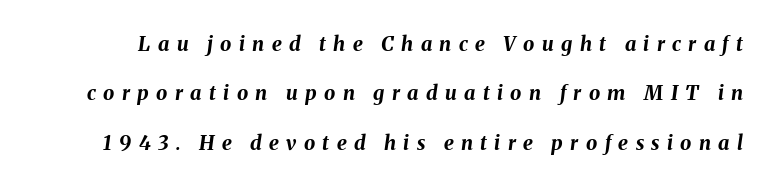
{"italic": "yes", "lean": "right", "slant_degrees": 8, "bold": "yes", "underline": "no", "line_spacing": "loose", "line_spacing_ratio": 2.47, "letter_spacing": "wide", "letter_spacing_em": 0.37, "glyph_px": 20}
